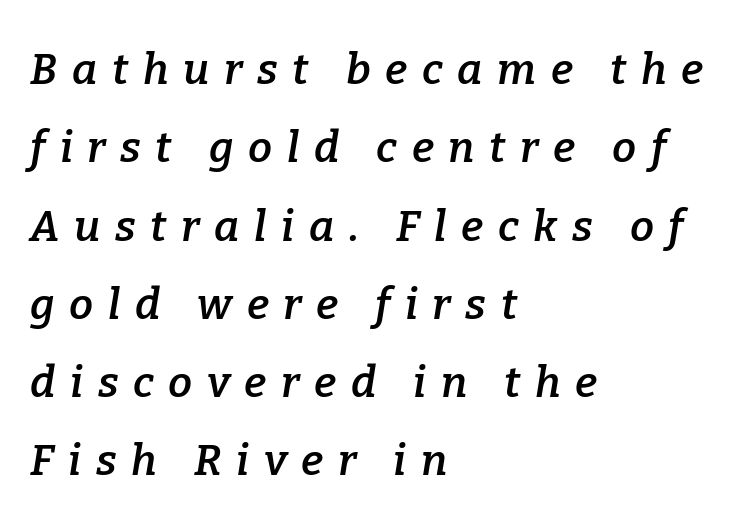
The image shows 43 px semibold serif type, italic (leaning right); set left-aligned, line spacing 1.82x, unusually wide letter spacing (+0.34 em), not underlined; low stroke contrast and a medium x-height.
